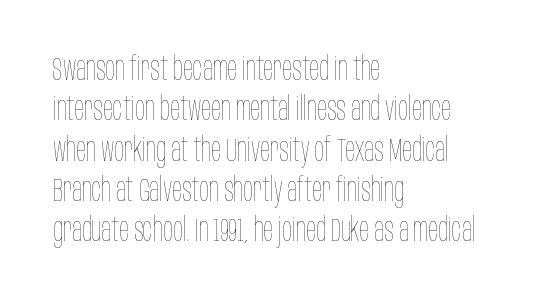
The image shows 33 px thin, condensed type, upright; set left-aligned, line spacing 1.22x, normal letter spacing, not underlined; low stroke contrast and a large x-height.
